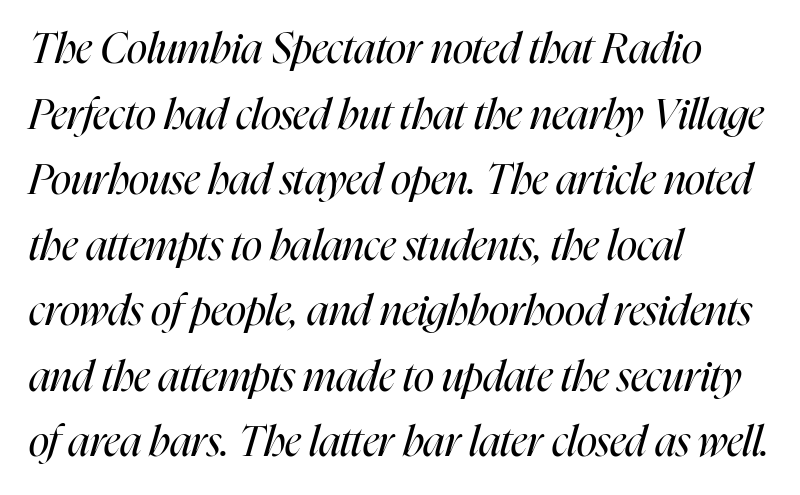
The image shows 42 px regular-weight, condensed type, italic (leaning right); set left-aligned, normal line spacing (1.56x), normal letter spacing, not underlined; high stroke contrast and a medium x-height.
